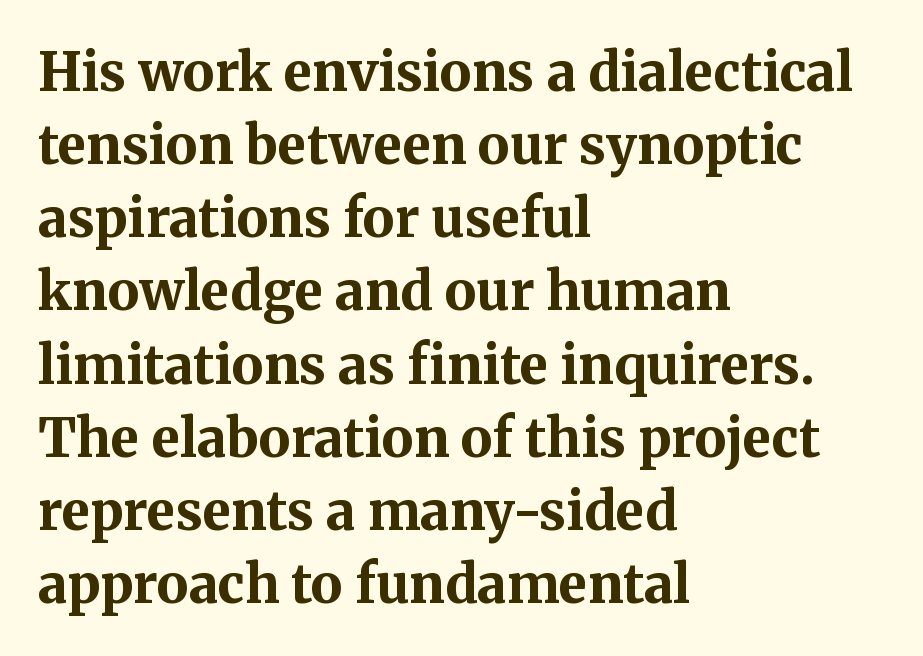
{"serif": "yes", "italic": "no", "bold": "yes", "weight": "bold", "width": "normal", "stroke_contrast": "medium", "x_height": "medium", "monospaced": "no", "underline": "no", "align": "left", "line_spacing": "normal", "line_spacing_ratio": 1.38, "letter_spacing": "normal", "letter_spacing_em": 0.0, "glyph_px": 53}
